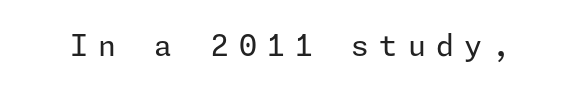
Q: Is the text bold? A: No.
Q: Is the text italic (slanted)? A: No, it is upright.
Q: Is the typeface a serif or a sans-serif typeface? A: Sans-serif.
Q: Is the text underlined? A: No.
Q: Is the spacing between letters normal or unusually wide? A: Unusually wide.
Q: Width (condensed, normal, or wide)? A: Normal.
Q: Stroke contrast? A: Low.
Q: x-height? A: Medium.
